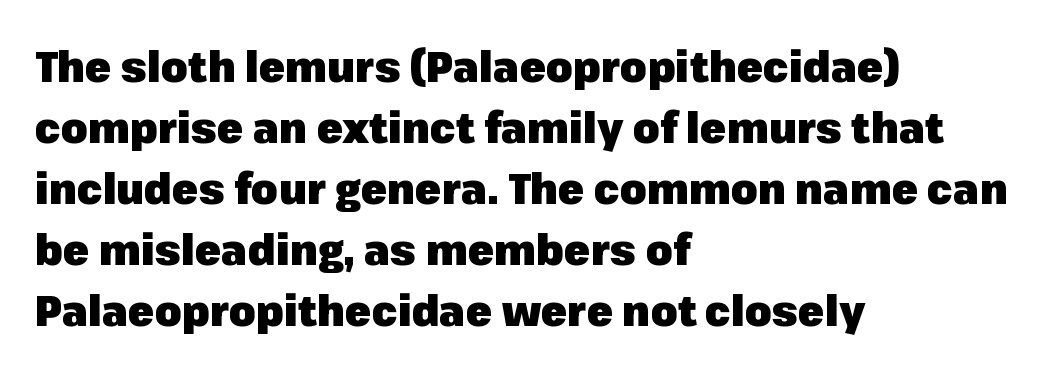
Typeset ragged right — the left edge is the straight one. Here the designer chose a conventional face with non-uniform glyph widths. Leading: standard. To sum up the face: it is a sans, with no serifs.
